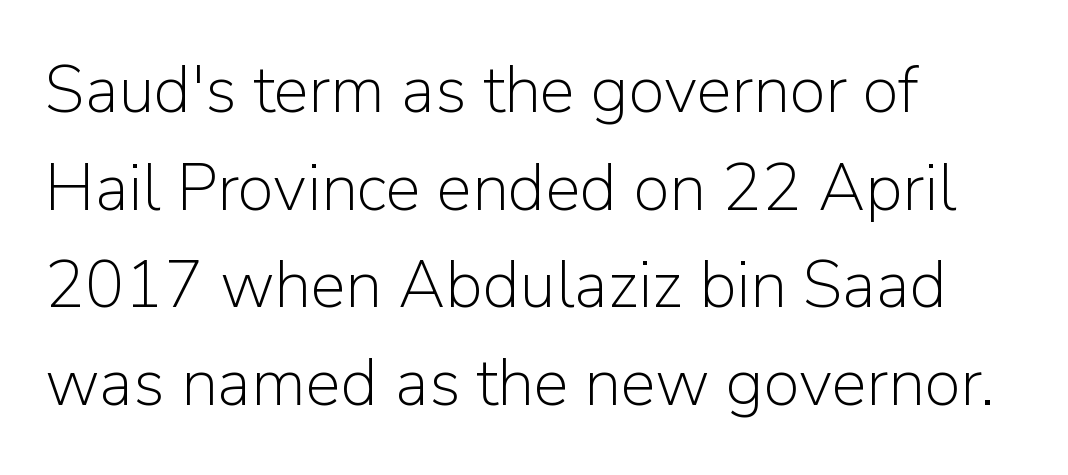
Q: Is the text bold? A: No.
Q: Is the text italic (slanted)? A: No, it is upright.
Q: Is the typeface a serif or a sans-serif typeface? A: Sans-serif.
Q: Is the text underlined? A: No.
Q: How is the paragraph aligned? A: Left-aligned.
Q: Is the spacing between letters normal or unusually wide? A: Normal.
Q: Is the spacing between lines tight, normal or loose? A: Normal.
Q: Width (condensed, normal, or wide)? A: Normal.
Q: Stroke contrast? A: Low.
Q: x-height? A: Medium.
Q: Monospaced? A: No.
